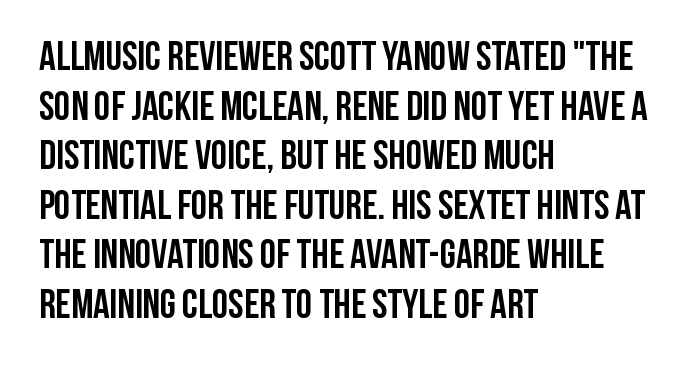
The image shows 41 px semibold, condensed sans-serif type, upright; set left-aligned, line spacing 1.21x, normal letter spacing, not underlined; low stroke contrast and a large x-height.
